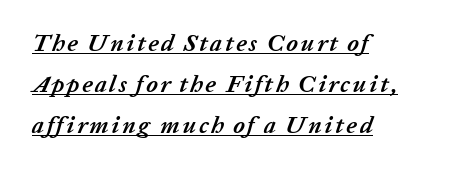
{"italic": "yes", "lean": "right", "slant_degrees": 20, "bold": "yes", "underline": "yes", "align": "left", "line_spacing_ratio": 1.71, "glyph_px": 24}
